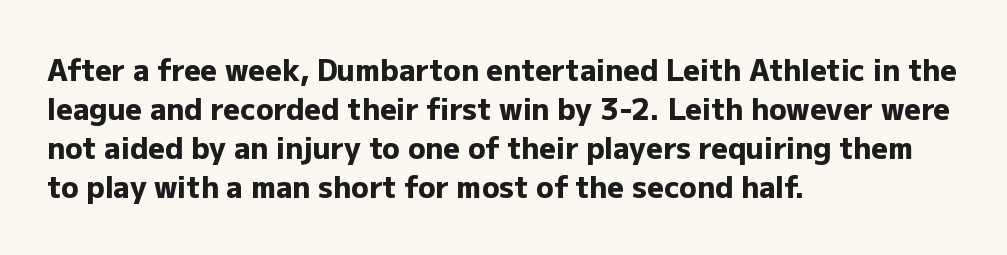
Do the letters lean? They stand straight. Is this a fixed-width face? No — the glyphs have proportional, varying widths. If you measured baseline to baseline, you'd find a middling distance. The horizontal fit of the characters is conventional and even.
